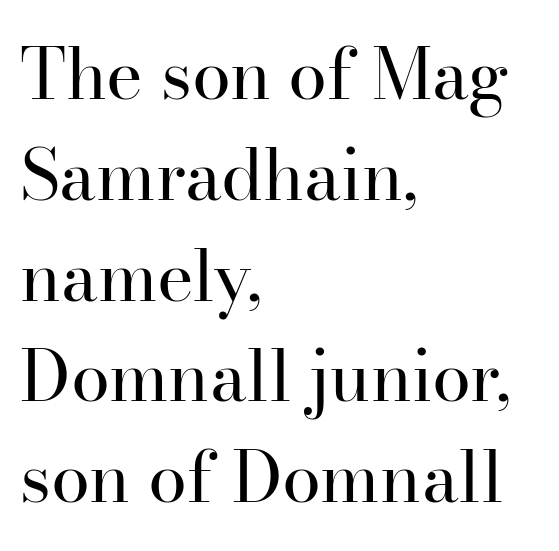
A clean baseline with only descenders dipping below it. Summary of weight: not heavy and not bold. Think of a printed novel: that variable character pitch is what you see here. The paragraph shown leans on its left margin. Typographically, this falls in the serif category. Every stem runs plumb, perpendicular to the baseline.
